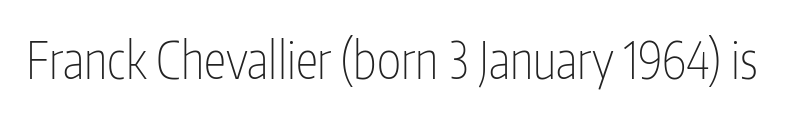
Examine the stroke ends and you'll find no serifs. Does the lettering tilt? It doesn't — this is upright. Do the characters align in a grid? No, the font is proportional. The face looks like a standard text weight, possibly lighter.
